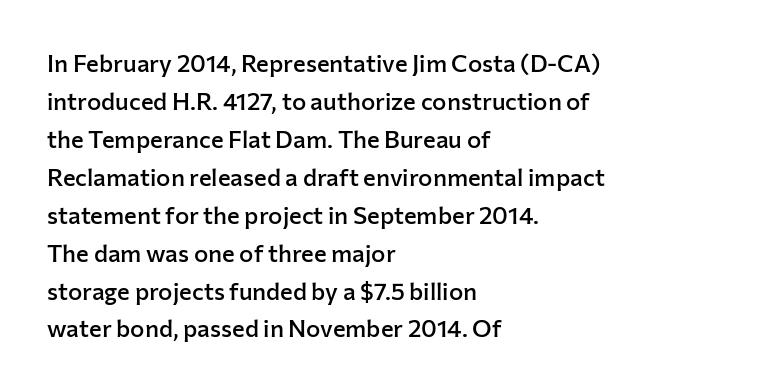
{"italic": "no", "bold": "semi", "underline": "no", "align": "left", "line_spacing": "normal", "line_spacing_ratio": 1.58, "letter_spacing": "normal", "letter_spacing_em": 0.0, "glyph_px": 24}
